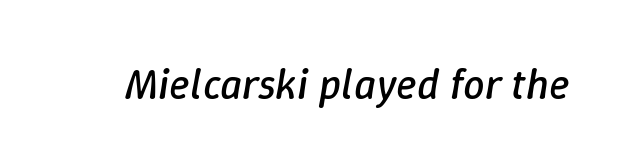
Honestly, the letter spacing is just normal — you wouldn't notice it. Words float on clear page, feet unadorned. Is this a heavy cut? Hardly; it is regular or lighter. Spacing verdict: proportional, widths tailored to each character. Would a proofreader flag this as italicized? Yes.
